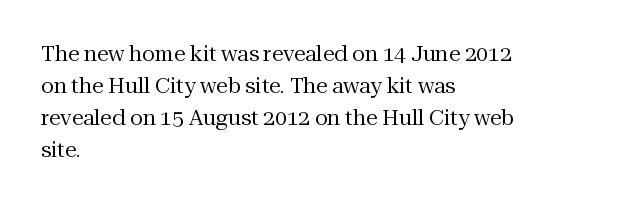
The image shows 21 px text type, upright; set left-aligned, normal line spacing (1.53x), normal letter spacing, not underlined.
